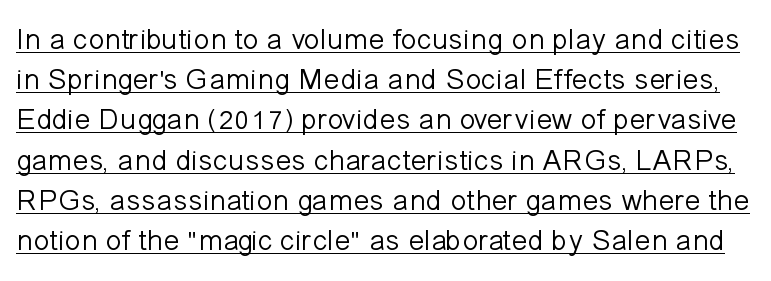
The image shows 30 px light sans-serif type, upright; set normal line spacing (1.34x), normal letter spacing, underlined; low stroke contrast and a medium x-height.
